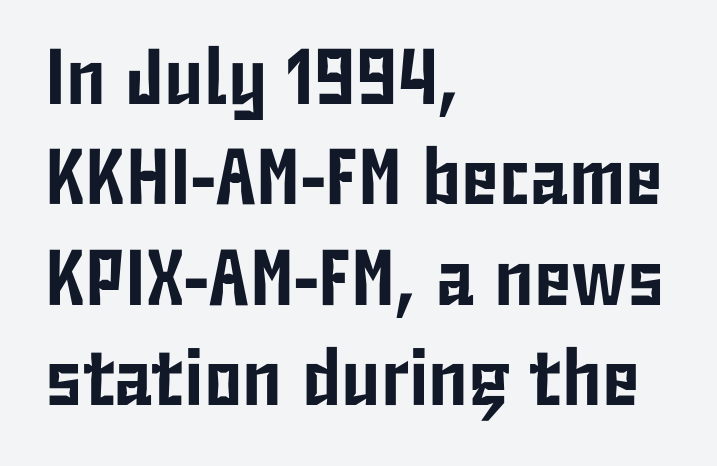
{"serif": "no", "italic": "no", "width": "condensed", "stroke_contrast": "low", "x_height": "medium", "monospaced": "no", "underline": "no", "align": "left", "line_spacing": "normal", "line_spacing_ratio": 1.27, "letter_spacing": "normal", "letter_spacing_em": 0.0, "glyph_px": 79}
